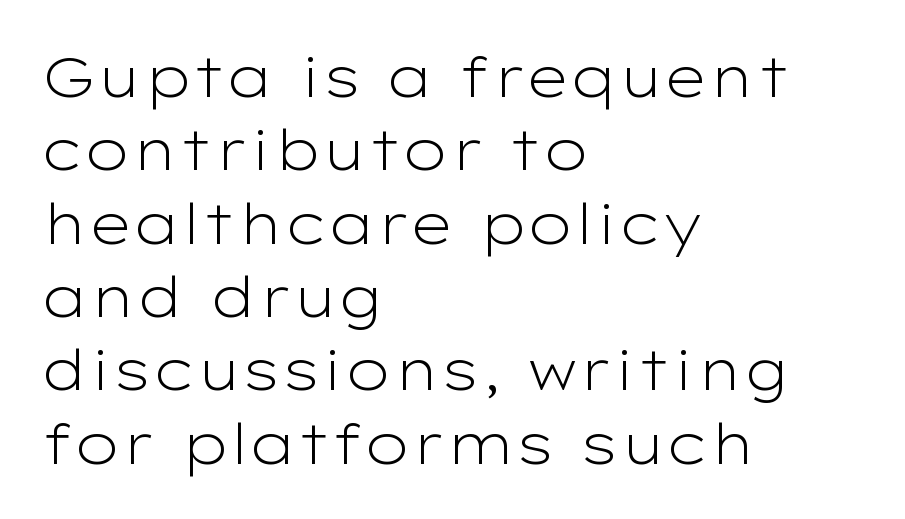
{"serif": "no", "italic": "no", "bold": "no", "weight": "light", "width": "wide", "stroke_contrast": "low", "x_height": "medium", "monospaced": "no", "underline": "no", "align": "left", "line_spacing": "normal", "line_spacing_ratio": 1.31, "letter_spacing": "normal", "letter_spacing_em": 0.0, "glyph_px": 56}
